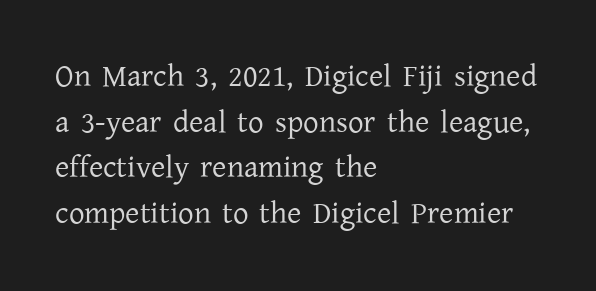
Q: Is the text bold? A: No.
Q: Is the text italic (slanted)? A: No, it is upright.
Q: Is the typeface a serif or a sans-serif typeface? A: Serif.
Q: Is the text underlined? A: No.
Q: How is the paragraph aligned? A: Left-aligned.
Q: Is the spacing between letters normal or unusually wide? A: Normal.
Q: Is the spacing between lines tight, normal or loose? A: Normal.
Q: Width (condensed, normal, or wide)? A: Normal.
Q: Stroke contrast? A: Low.
Q: x-height? A: Medium.
Q: Monospaced? A: No.
